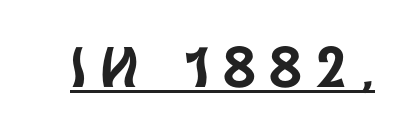
Somebody hit Ctrl+U on this one — the words are underlined. These lines have a slow, spaced-out rhythm from letter to letter. These lines are composed in type without serifs. Each letter keeps its own natural width here, so spacing adapts to shape. It's the straight-up-and-down kind of type.
